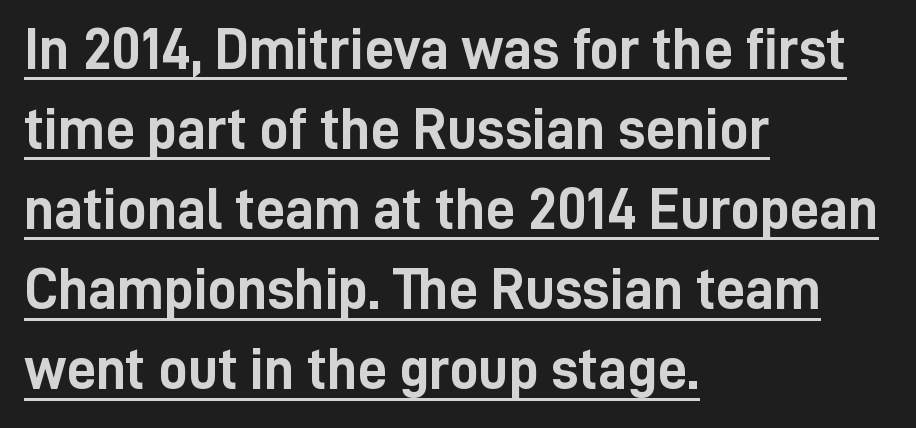
The image shows 58 px semibold, condensed sans-serif type, upright; set left-aligned, normal line spacing (1.38x), normal letter spacing, underlined; low stroke contrast and a medium x-height.
